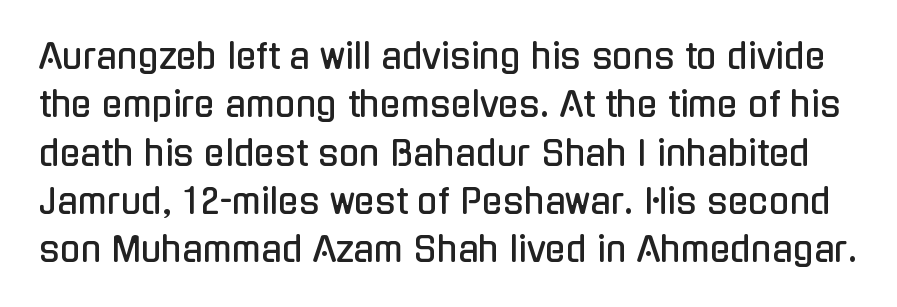
Nope, not italic — everything's standing straight. The baseline area is clear. Does the type have serifs? No, each stem ends abruptly. Each letter keeps its own natural width here, so spacing adapts to shape. A typesetter would call this zero additional tracking. These lines sit exactly where default settings would place them.
